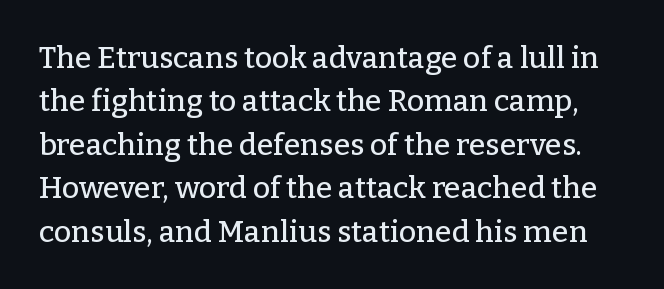
Posture: upright roman. Character widths vary here, with narrow letters taking less room than wide ones. This block has exactly the height ordinary leading produces. A typesetter would call this zero additional tracking. Type without underlining. This rendering employs a face with finishing strokes, i.e., a serif.
